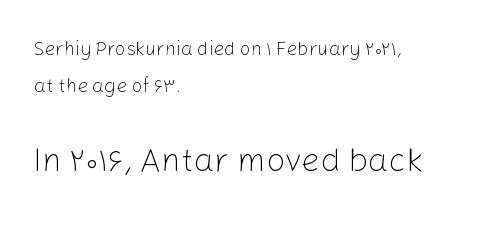
The image shows 33 px light sans-serif type, upright; set left-aligned, loose line spacing (1.96x), normal letter spacing, not underlined; the second (bottom) block is 1.74x larger; low stroke contrast and a medium x-height.
